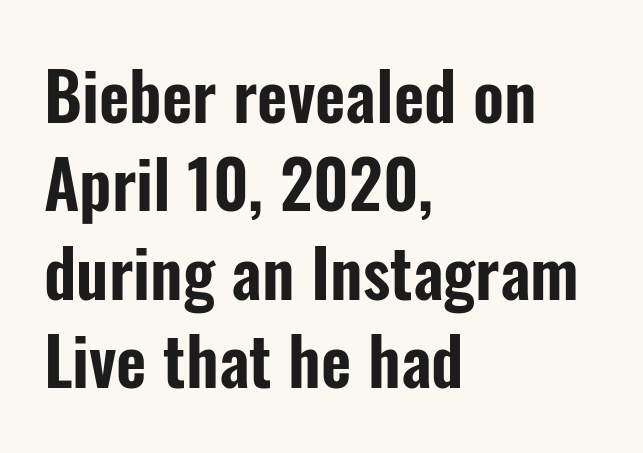
Q: Is the text italic (slanted)? A: No, it is upright.
Q: Is the typeface a serif or a sans-serif typeface? A: Sans-serif.
Q: Is the text underlined? A: No.
Q: How is the paragraph aligned? A: Left-aligned.
Q: Is the spacing between letters normal or unusually wide? A: Normal.
Q: Is the spacing between lines tight, normal or loose? A: Normal.
Q: Width (condensed, normal, or wide)? A: Condensed.
Q: Stroke contrast? A: Low.
Q: x-height? A: Medium.
Q: Monospaced? A: No.
